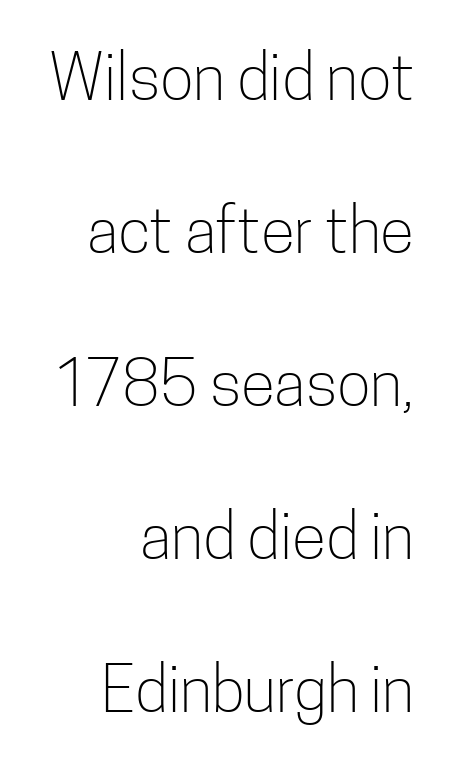
Q: Is the text bold? A: No.
Q: Is the text italic (slanted)? A: No, it is upright.
Q: Is the typeface a serif or a sans-serif typeface? A: Sans-serif.
Q: Is the text underlined? A: No.
Q: How is the paragraph aligned? A: Right-aligned.
Q: Is the spacing between letters normal or unusually wide? A: Normal.
Q: Is the spacing between lines tight, normal or loose? A: Loose.
Q: Width (condensed, normal, or wide)? A: Condensed.
Q: Stroke contrast? A: Low.
Q: x-height? A: Medium.
Q: Monospaced? A: No.
